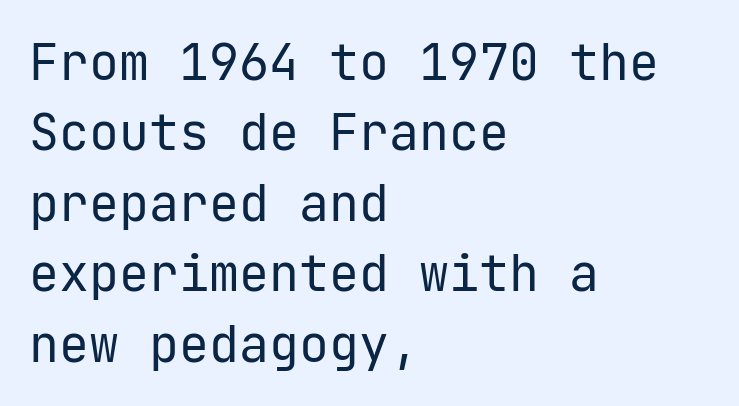
{"serif": "no", "italic": "no", "bold": "no", "weight": "regular", "width": "normal", "stroke_contrast": "low", "x_height": "medium", "underline": "no", "align": "left", "line_spacing": "normal", "line_spacing_ratio": 1.41, "letter_spacing": "normal", "letter_spacing_em": 0.0, "glyph_px": 50}
